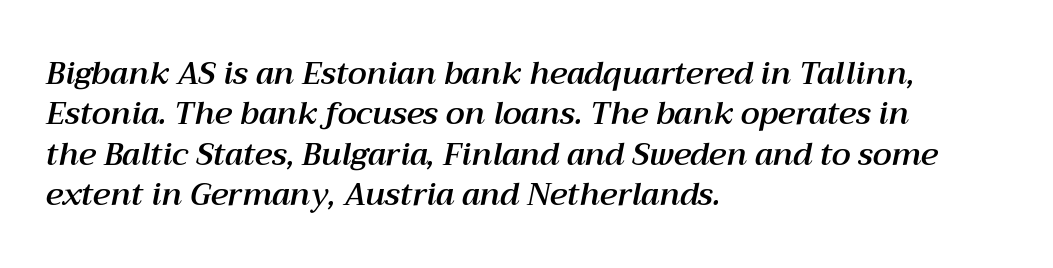
{"italic": "yes", "lean": "right", "slant_degrees": 12, "width": "normal", "stroke_contrast": "medium", "x_height": "medium", "monospaced": "no", "underline": "no", "align": "left", "line_spacing": "normal", "line_spacing_ratio": 1.3, "letter_spacing": "normal", "letter_spacing_em": 0.0, "glyph_px": 31}
